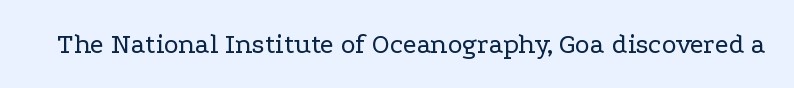
Underlining? Definitely not there. Words appear dense and cohesive because spacing is normal. Letters have the restrained weight of plain body copy at most. Looks like regular typesetting: each glyph gets only the width it needs. Every character sits straight up, as roman type does. Classification — serif.
